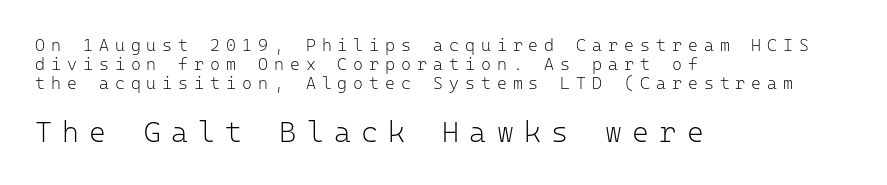
The image shows 29 px light sans-serif type, upright, monospaced; set left-aligned, tight line spacing (1.12x), unusually wide letter spacing (+0.35 em), not underlined; the second (bottom) block is 1.71x larger; low stroke contrast and a medium x-height.
